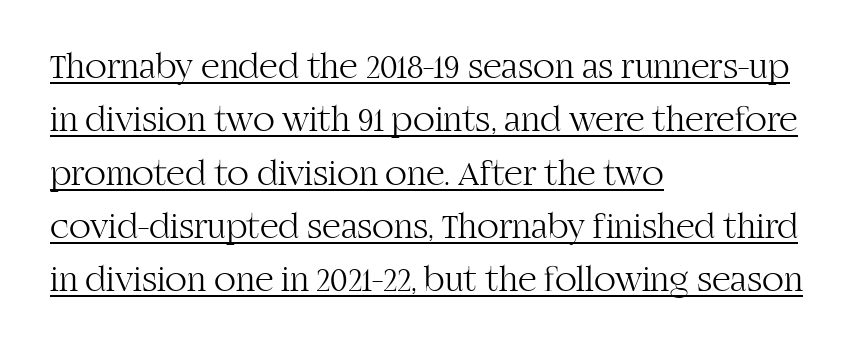
Q: Is the text bold? A: No.
Q: Is the text italic (slanted)? A: No, it is upright.
Q: Is the typeface a serif or a sans-serif typeface? A: Serif.
Q: Is the text underlined? A: Yes.
Q: How is the paragraph aligned? A: Left-aligned.
Q: Is the spacing between letters normal or unusually wide? A: Normal.
Q: Is the spacing between lines tight, normal or loose? A: Normal.
Q: Width (condensed, normal, or wide)? A: Normal.
Q: Stroke contrast? A: High.
Q: x-height? A: Large.
Q: Monospaced? A: No.
